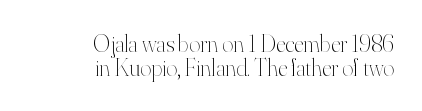
{"italic": "no", "bold": "no", "underline": "no", "align": "right", "line_spacing": "tight", "line_spacing_ratio": 1.0, "letter_spacing": "normal", "letter_spacing_em": 0.0, "glyph_px": 24}
